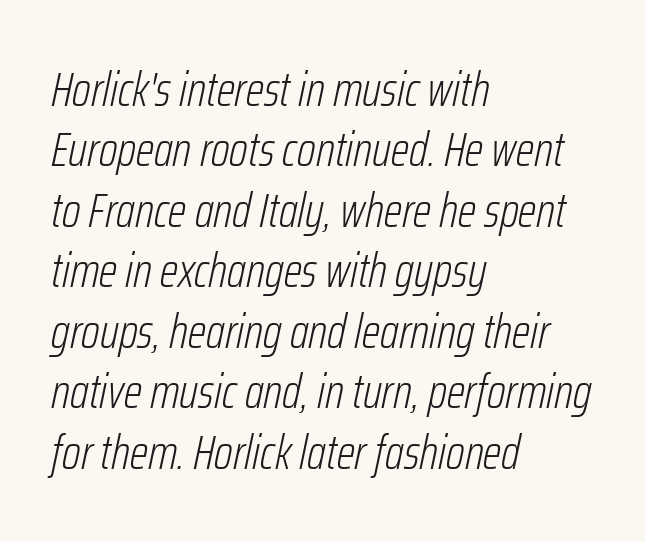
The image shows 48 px light, condensed type, italic (leaning right); set left-aligned, normal line spacing (1.26x), normal letter spacing, not underlined; low stroke contrast and a medium x-height.
